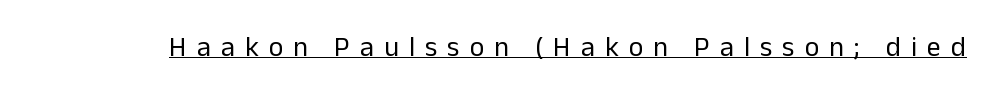
A roman cut, with each character standing at attention. The face used here is rendered with a markedly widened letterfit. Varying glyph widths throughout — classic text-font behaviour. Nothing heavy about these letters — not bold at all. Decoration check: the copy is underlined.
